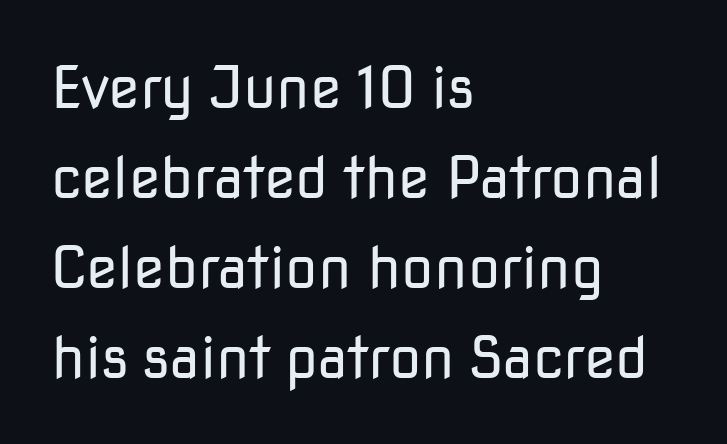
This sample uses a sans-serif face. Characters remain perfectly vertical along every line. Has an underline been added? It has not. Each stroke keeps to a modest, everyday thickness or less.
